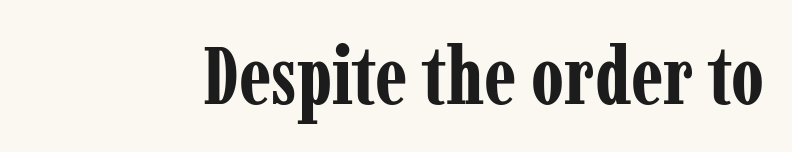
{"serif": "yes", "italic": "no", "bold": "yes", "weight": "bold", "width": "condensed", "stroke_contrast": "low", "x_height": "medium", "monospaced": "no", "underline": "no", "letter_spacing": "normal", "letter_spacing_em": 0.0, "glyph_px": 80}
